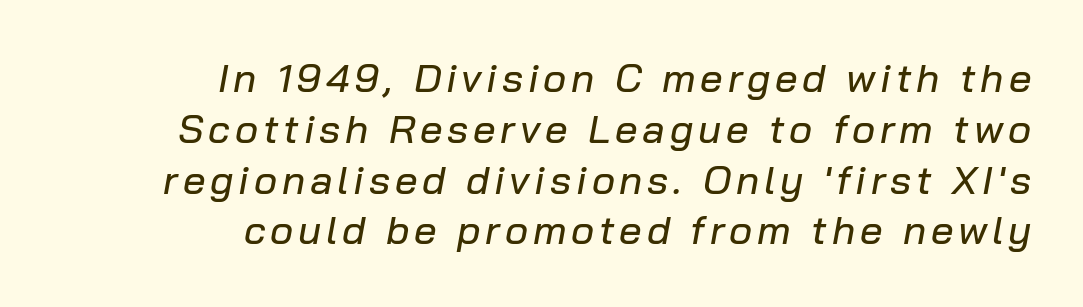
Do the characters align in a grid? No, the font is proportional. Check the space under the baseline: it is left empty. A typesetter would mark this as italic. Right-aligned paragraph, ragged on the left. One glance says typical: line gaps are just what's usual.
